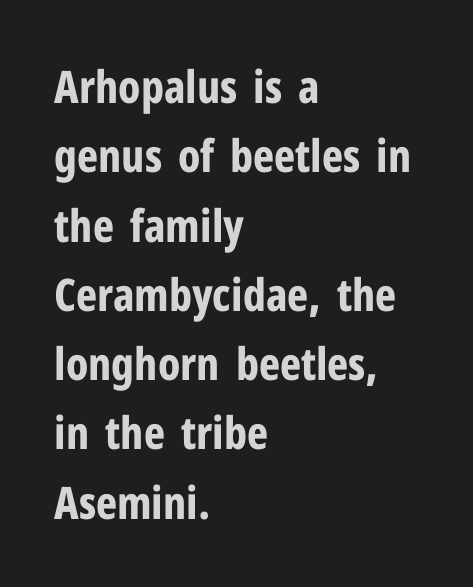
The image shows 45 px bold, condensed sans-serif type, upright; set left-aligned, normal line spacing (1.54x), normal letter spacing, not underlined; low stroke contrast and a medium x-height.
